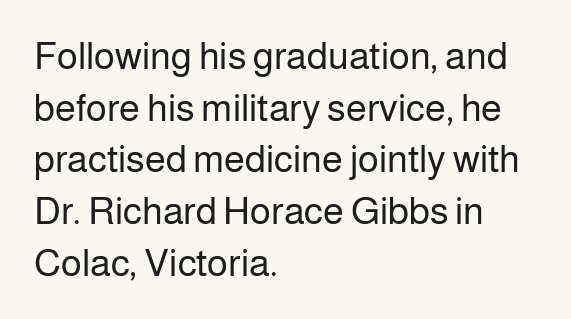
Q: Is the text bold? A: No.
Q: Is the text italic (slanted)? A: No, it is upright.
Q: Is the typeface a serif or a sans-serif typeface? A: Sans-serif.
Q: Is the text underlined? A: No.
Q: How is the paragraph aligned? A: Left-aligned.
Q: Is the spacing between letters normal or unusually wide? A: Normal.
Q: Is the spacing between lines tight, normal or loose? A: Normal.
Q: Width (condensed, normal, or wide)? A: Normal.
Q: Stroke contrast? A: Low.
Q: x-height? A: Medium.
Q: Monospaced? A: No.
